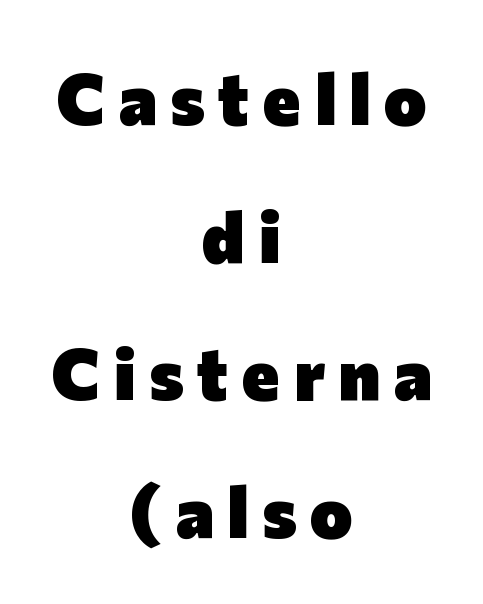
Q: Is the text bold? A: Yes.
Q: Is the text italic (slanted)? A: No, it is upright.
Q: Is the typeface a serif or a sans-serif typeface? A: Sans-serif.
Q: Is the text underlined? A: No.
Q: How is the paragraph aligned? A: Centered.
Q: Is the spacing between lines tight, normal or loose? A: Loose.
Q: Width (condensed, normal, or wide)? A: Normal.
Q: Stroke contrast? A: Low.
Q: x-height? A: Medium.
Q: Monospaced? A: No.
